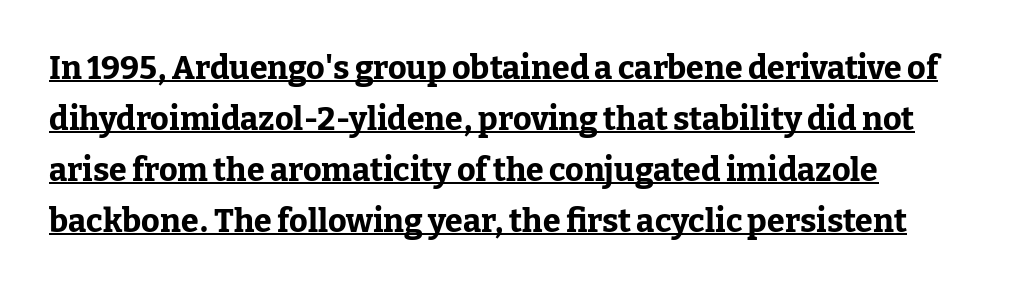
{"serif": "yes", "italic": "no", "bold": "yes", "weight": "bold", "width": "normal", "stroke_contrast": "low", "x_height": "medium", "monospaced": "no", "underline": "yes", "align": "left", "line_spacing": "normal", "line_spacing_ratio": 1.59, "letter_spacing": "normal", "letter_spacing_em": 0.0, "glyph_px": 32}
